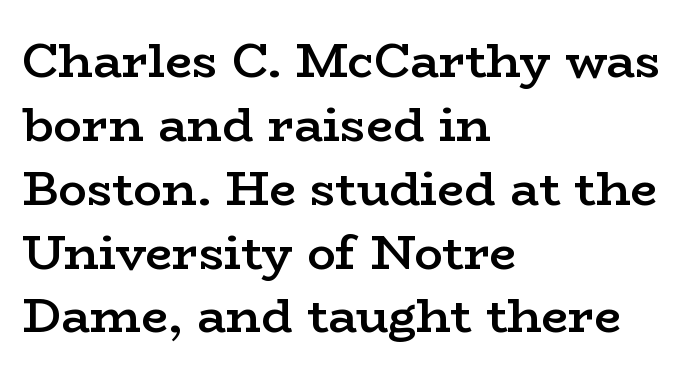
The image shows 48 px semibold, wide serif type, upright; set left-aligned, normal line spacing (1.33x), normal letter spacing, not underlined; low stroke contrast and a medium x-height.
